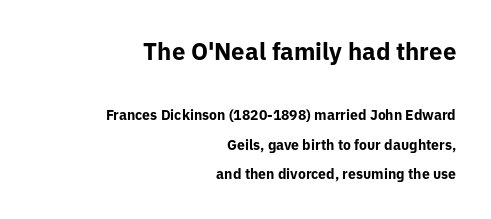
Strong, thick strokes mark this as bold type. Tracking here is standard; glyphs follow each other at the usual distance. The axis of the letterforms is exactly vertical. Does the copy run flush right? Yes — the right margin is perfectly even. Is there much room between lines? Yes — plenty of vertical air separates them. The zone under the glyphs is completely vacant.
